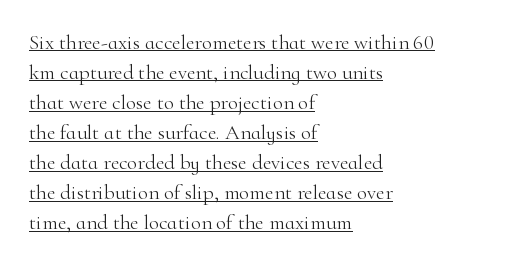
The image shows 21 px text type, upright; set left-aligned, normal line spacing (1.43x), normal letter spacing, underlined.
